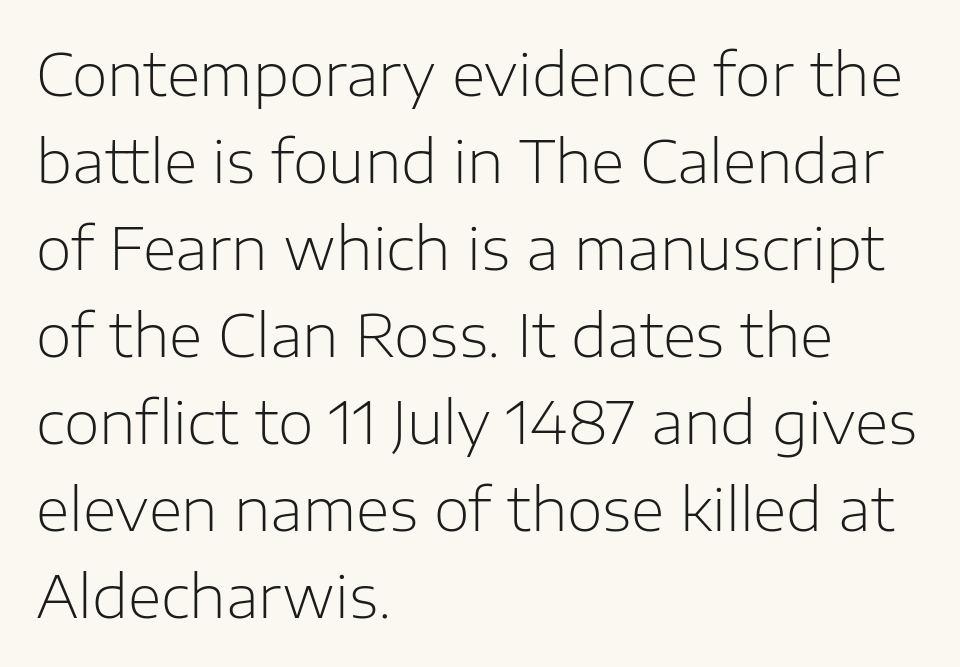
What kind of face is this? One without serifs — a sans. Honestly, there is no underline to notice here at all. Here the designer chose a conventional face with non-uniform glyph widths. Vertical spacing — default. The lines are quadded left. On a weight scale, this lands at 450 or below.
